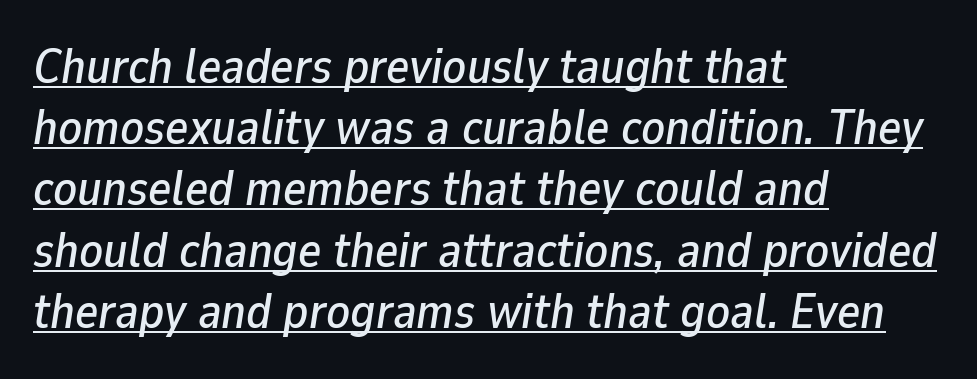
{"italic": "yes", "lean": "right", "slant_degrees": 9, "width": "normal", "stroke_contrast": "low", "x_height": "medium", "monospaced": "no", "underline": "yes", "align": "left", "line_spacing": "normal", "line_spacing_ratio": 1.25, "letter_spacing": "normal", "letter_spacing_em": 0.0, "glyph_px": 49}
